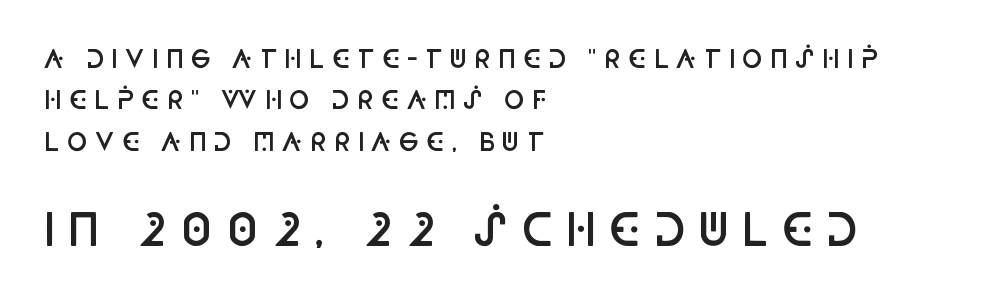
Varying glyph widths throughout — classic text-font behaviour. Unlike a traditional serif, this face leaves its strokes unadorned. Here the second block reads like a headline and the first like body copy. Notice how the passage keeps a crisp vertical edge on the left only. The rendering uses a moderate line-height, typical for paragraphs.
